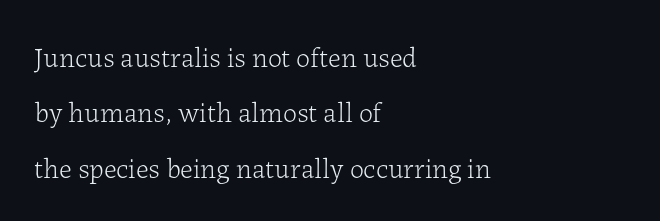
The image shows 28 px light serif type, upright; set left-aligned, loose line spacing (1.98x), normal letter spacing, not underlined; low stroke contrast and a medium x-height.
